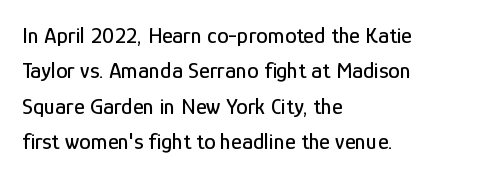
The image shows 23 px text type, upright; set left-aligned, normal line spacing (1.54x), normal letter spacing, not underlined.
